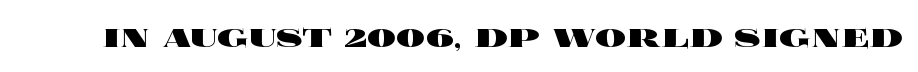
No word sits above an underline. Italic: no, the glyphs are upright roman. Students, this is bold: see how much ink each stroke carries. Note the varied advance widths — an 'i' is clearly narrower than an 'm'. These lines keep a tight, regular rhythm from letter to letter.
